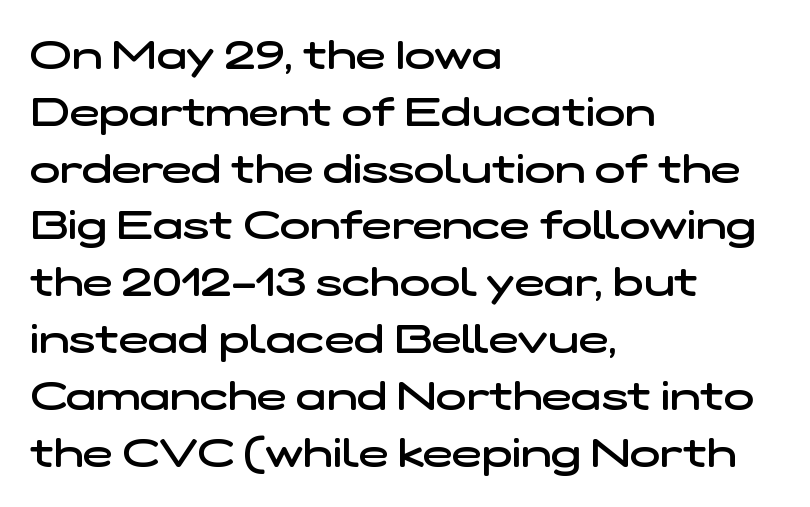
Q: Is the text bold? A: Semi-bold.
Q: Is the typeface a serif or a sans-serif typeface? A: Sans-serif.
Q: Is the text underlined? A: No.
Q: How is the paragraph aligned? A: Left-aligned.
Q: Is the spacing between letters normal or unusually wide? A: Normal.
Q: Is the spacing between lines tight, normal or loose? A: Normal.
Q: Width (condensed, normal, or wide)? A: Wide.
Q: Stroke contrast? A: Low.
Q: x-height? A: Medium.
Q: Monospaced? A: No.
